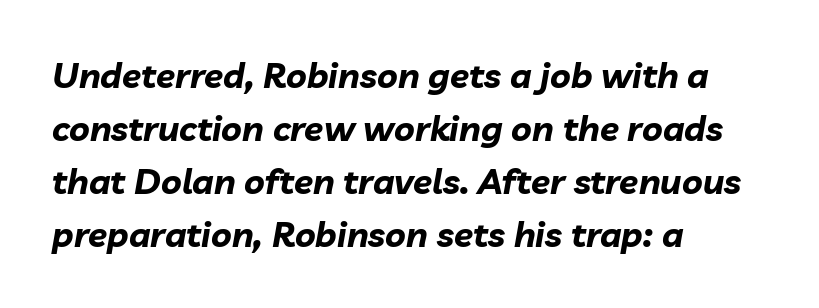
Varying glyph widths throughout — classic text-font behaviour. Beneath every word, the page is bare. Horizontally, the lines are justified to the leading edge only. The leading is moderate, giving the passage an even texture. In terms of letterspacing, this is plain default setting.
